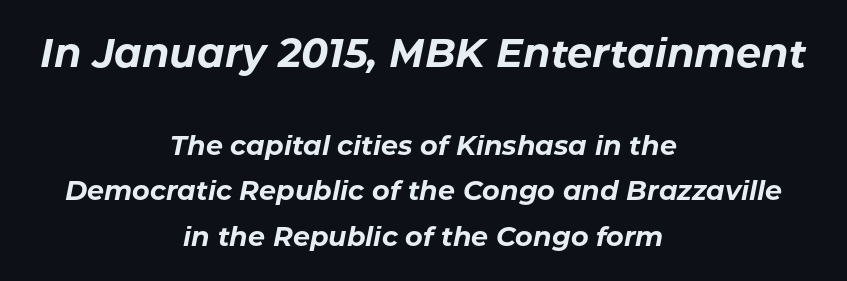
The image shows 40 px bold type, italic (leaning right); set centered, normal line spacing (1.69x), normal letter spacing, not underlined; the first (top) block is 1.48x larger; low stroke contrast and a medium x-height.
